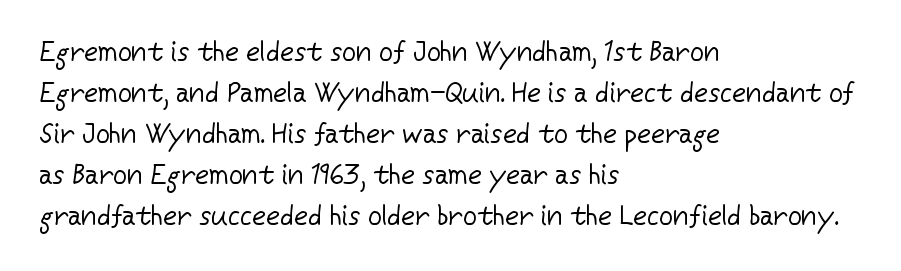
Q: Is the text bold? A: No.
Q: Is the text italic (slanted)? A: No, it is upright.
Q: Is the text underlined? A: No.
Q: How is the paragraph aligned? A: Left-aligned.
Q: Is the spacing between letters normal or unusually wide? A: Normal.
Q: Is the spacing between lines tight, normal or loose? A: Normal.
